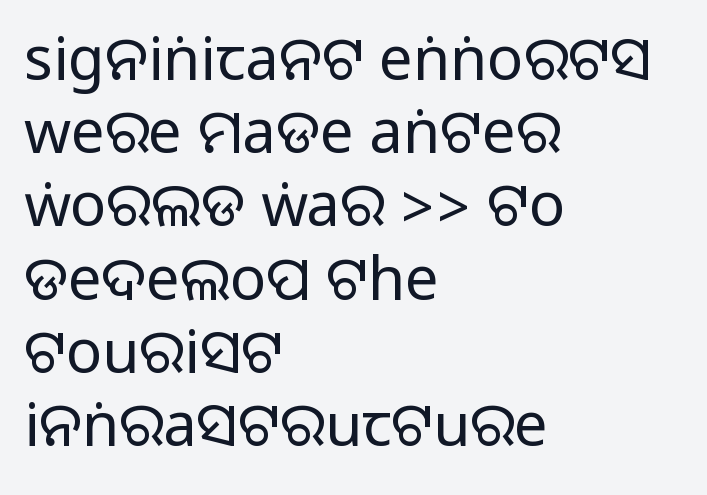
{"serif": "no", "italic": "no", "width": "normal", "stroke_contrast": "medium", "monospaced": "no", "underline": "no", "align": "left", "line_spacing_ratio": 1.22, "letter_spacing": "normal", "letter_spacing_em": 0.0, "glyph_px": 60}
